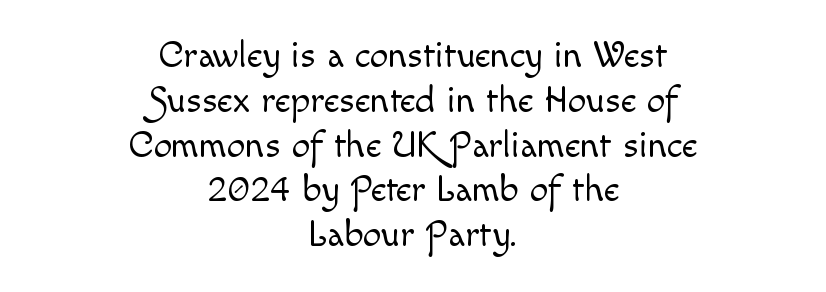
The typesetter chose a symmetrical, centered arrangement here. You can tell it's not italic because the verticals are truly vertical. Descender tails drop into unmarked territory. The typesetting does not lean heavy: it is not bold. Look at the tracking — it's just the regular setting, nothing added. Proportional: the letters do not fall into vertical columns.
